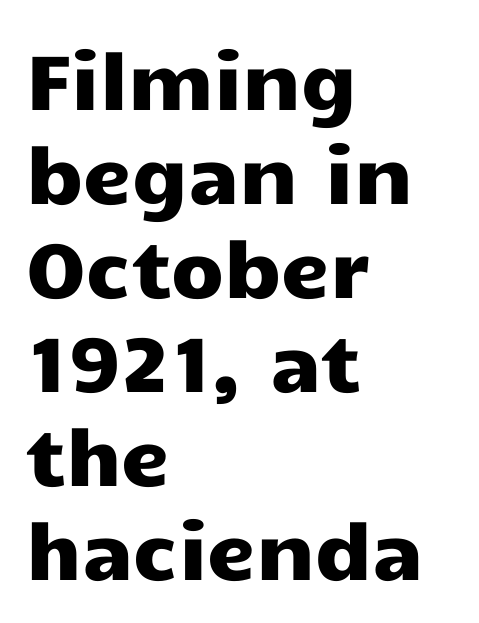
{"serif": "no", "italic": "no", "width": "wide", "stroke_contrast": "low", "x_height": "medium", "monospaced": "no", "underline": "no", "align": "left", "line_spacing_ratio": 1.22, "letter_spacing": "normal", "letter_spacing_em": 0.0, "glyph_px": 77}
